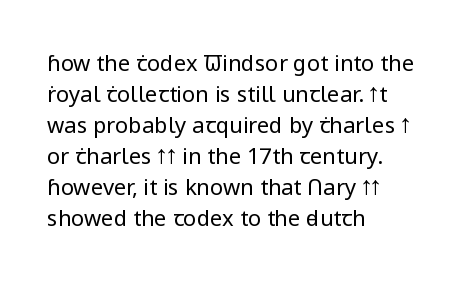
{"italic": "no", "bold": "no", "underline": "no", "align": "left", "line_spacing": "normal", "line_spacing_ratio": 1.41, "letter_spacing": "normal", "letter_spacing_em": 0.0, "glyph_px": 22}
